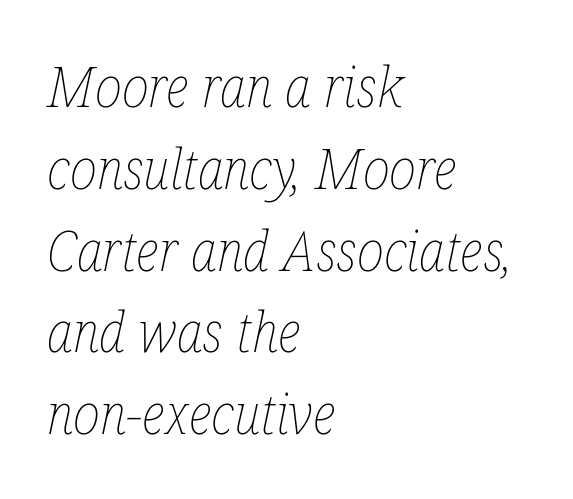
The image shows 56 px thin, condensed type, italic (leaning right); set left-aligned, normal line spacing (1.46x), normal letter spacing, not underlined; low stroke contrast and a medium x-height.
